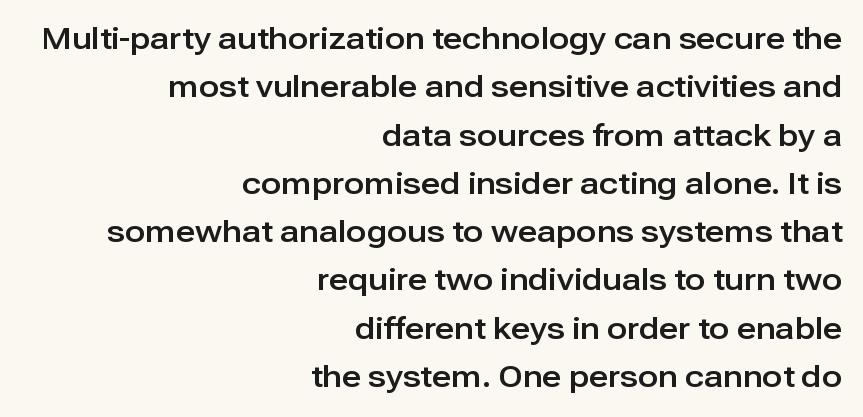
The image shows 30 px sans-serif type, upright; set right-aligned, normal line spacing (1.61x), normal letter spacing, not underlined; low stroke contrast and a medium x-height.
